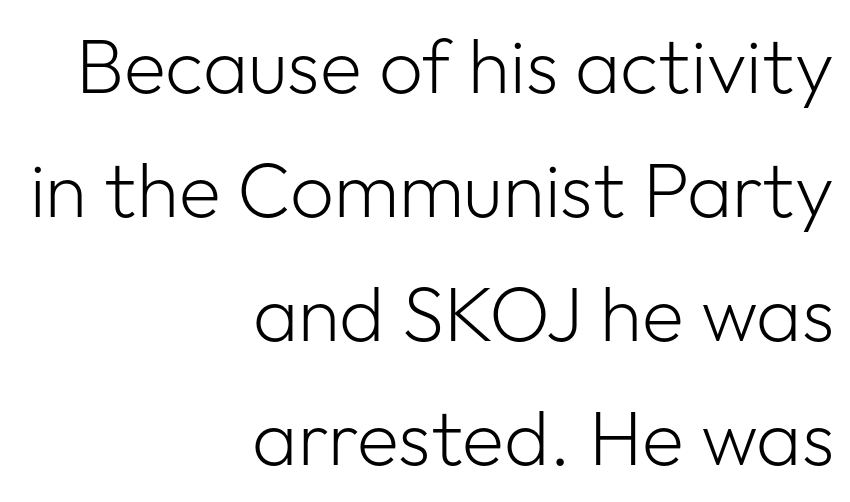
The image shows 77 px light sans-serif type, upright; set right-aligned, normal line spacing (1.61x), normal letter spacing, not underlined; low stroke contrast and a medium x-height.
